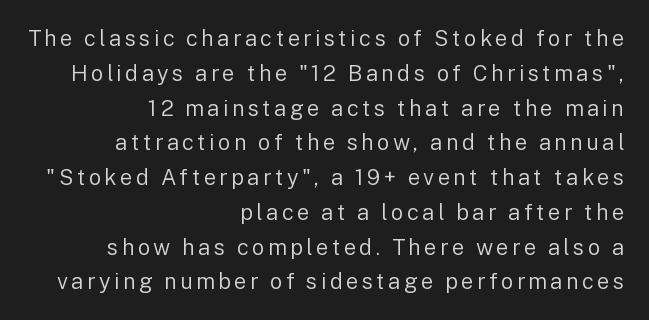
The image shows 22 px text type, upright; set right-aligned, normal line spacing (1.58x), not underlined.
